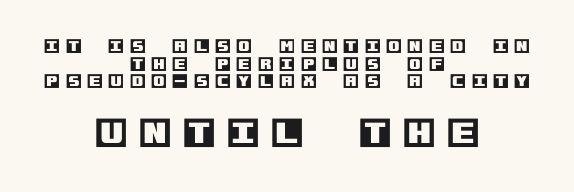
Q: Is the text italic (slanted)? A: No, it is upright.
Q: Is the text underlined? A: No.
Q: How is the paragraph aligned? A: Centered.
Q: Is the spacing between letters normal or unusually wide? A: Unusually wide.
Q: Is the spacing between lines tight, normal or loose? A: Tight.
Q: Which block of text is set in a larger size, the first (top) or the second (bottom)? A: The second (bottom) one.
Q: Width (condensed, normal, or wide)? A: Normal.
Q: x-height? A: Large.
